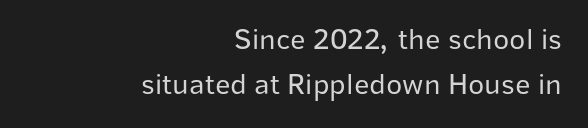
Q: Is the text bold? A: No.
Q: Is the text italic (slanted)? A: No, it is upright.
Q: Is the typeface a serif or a sans-serif typeface? A: Sans-serif.
Q: Is the text underlined? A: No.
Q: How is the paragraph aligned? A: Right-aligned.
Q: Is the spacing between letters normal or unusually wide? A: Normal.
Q: Is the spacing between lines tight, normal or loose? A: Normal.
Q: Width (condensed, normal, or wide)? A: Normal.
Q: Stroke contrast? A: Low.
Q: x-height? A: Medium.
Q: Monospaced? A: No.
